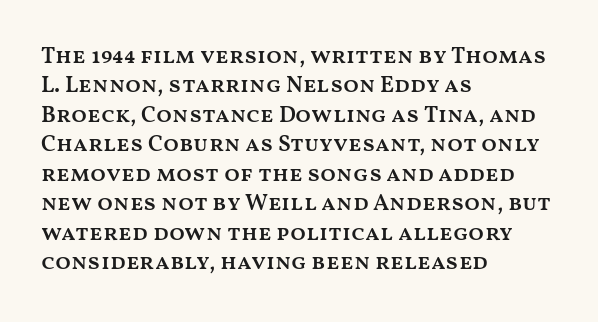
{"italic": "no", "bold": "semi", "underline": "no", "align": "left", "line_spacing": "normal", "line_spacing_ratio": 1.28, "letter_spacing": "normal", "letter_spacing_em": 0.0, "glyph_px": 23}
